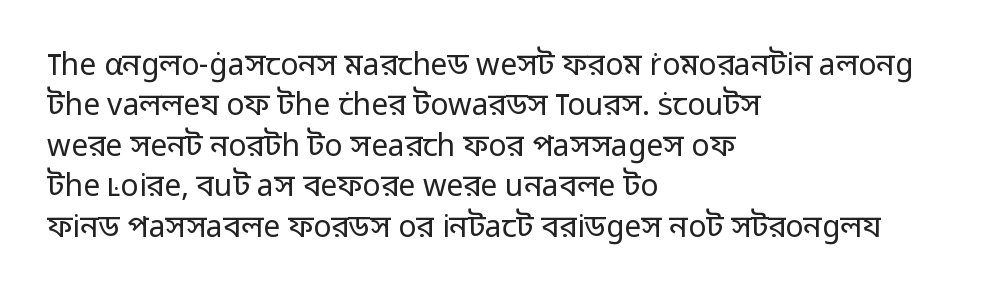
The characters display no serif detailing; their extremities are plain. In CSS terms this would be text-align: left. Ordinary non-slanted type is in use. A typesetter would call this proportional, since set widths differ per character.
